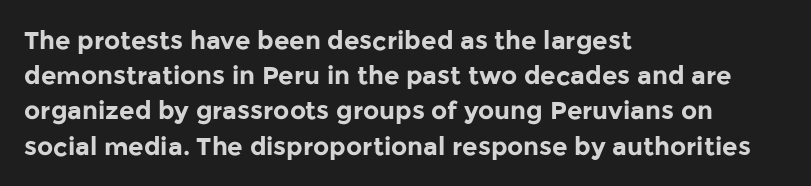
Q: Is the text bold? A: Yes.
Q: Is the text italic (slanted)? A: No, it is upright.
Q: Is the text underlined? A: No.
Q: How is the paragraph aligned? A: Left-aligned.
Q: Is the spacing between letters normal or unusually wide? A: Normal.
Q: Is the spacing between lines tight, normal or loose? A: Normal.
